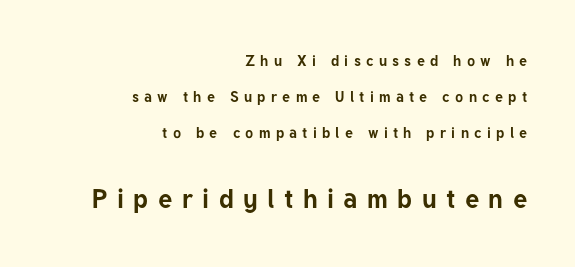
If you drew a line through each stem, it would be perfectly vertical. Horizontal alignment here is rightward, an uncommon choice for prose. Only glyphs here, with clear space below each row. Size hierarchy here favors the trailing block over the leading one. Is the type bold? Yes — the strokes are clearly thick and heavy.
